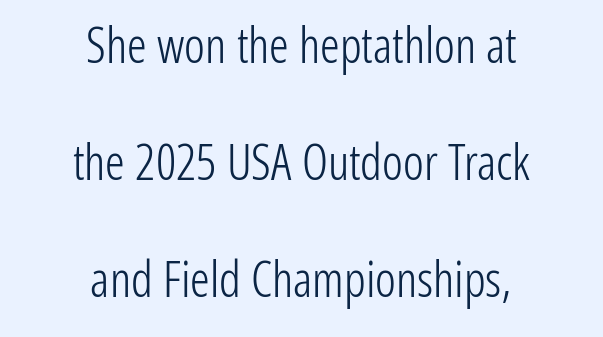
Is the type heavy? It reads as light-to-regular instead. Caption: standard tracking, unaltered. If you folded the block vertically in half, each line would mirror itself in length. Here the designer chose a conventional face with non-uniform glyph widths.
